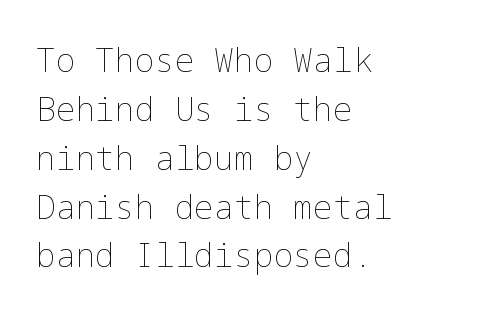
{"italic": "no", "bold": "no", "weight": "thin", "width": "normal", "stroke_contrast": "low", "x_height": "medium", "underline": "no", "align": "left", "line_spacing": "normal", "line_spacing_ratio": 1.48, "letter_spacing": "normal", "letter_spacing_em": 0.0, "glyph_px": 33}
